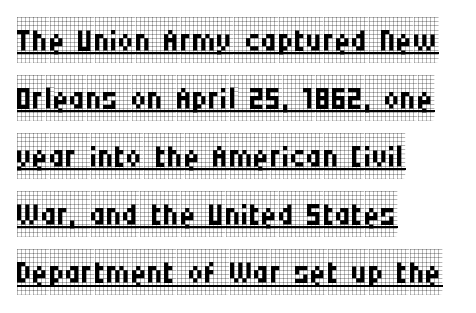
{"serif": "yes", "italic": "no", "bold": "no", "weight": "regular", "width": "condensed", "stroke_contrast": "low", "x_height": "large", "monospaced": "no", "underline": "yes", "align": "left", "line_spacing": "normal", "line_spacing_ratio": 1.29, "letter_spacing": "normal", "letter_spacing_em": 0.0, "glyph_px": 45}
